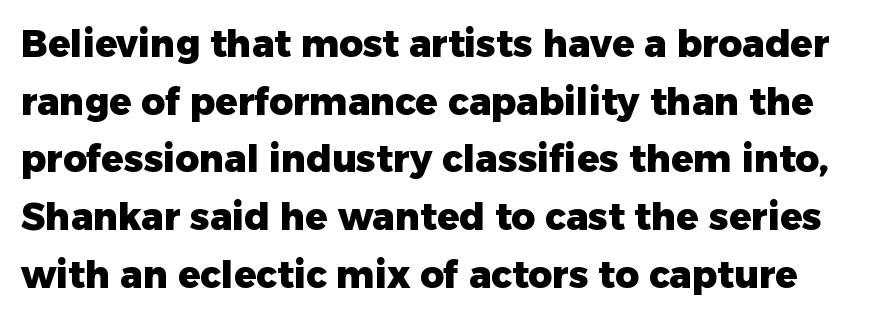
The image shows 37 px heavy sans-serif type, upright; set normal line spacing (1.56x), normal letter spacing, not underlined; low stroke contrast and a medium x-height.
